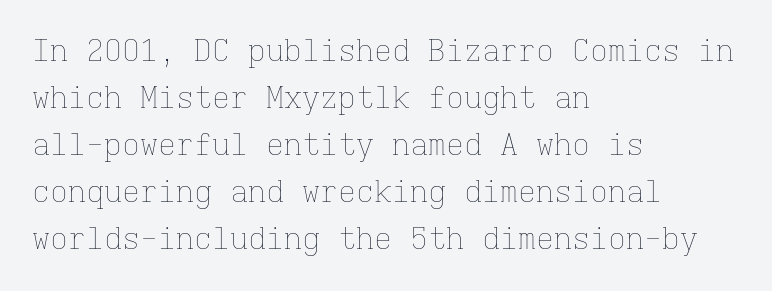
{"italic": "no", "bold": "no", "weight": "thin", "width": "normal", "stroke_contrast": "low", "x_height": "medium", "monospaced": "yes", "underline": "no", "align": "left", "line_spacing": "normal", "line_spacing_ratio": 1.57, "letter_spacing": "normal", "letter_spacing_em": 0.0, "glyph_px": 30}
